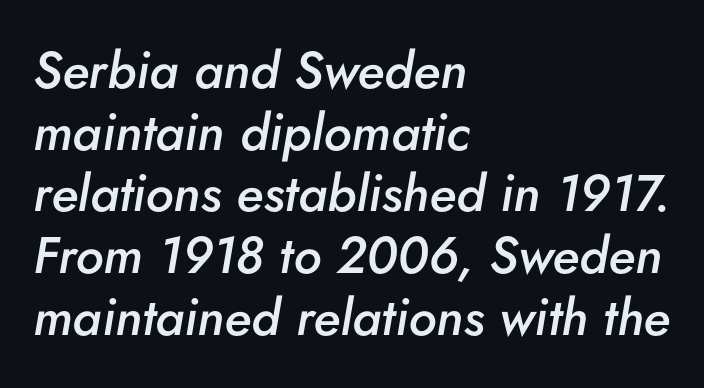
{"italic": "yes", "lean": "right", "slant_degrees": 5, "bold": "semi", "weight": "semibold", "width": "normal", "stroke_contrast": "low", "x_height": "small", "monospaced": "no", "underline": "no", "align": "left", "line_spacing_ratio": 1.21, "letter_spacing": "normal", "letter_spacing_em": 0.0, "glyph_px": 51}
